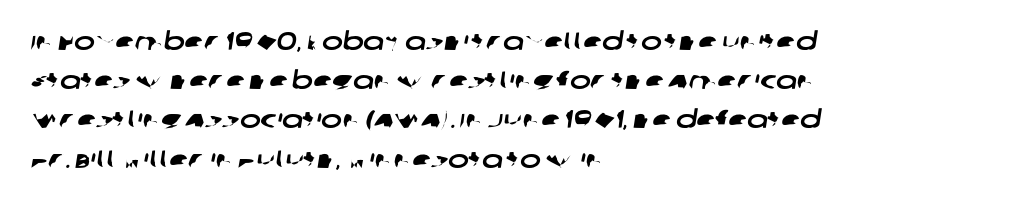
The image shows 25 px text type; set left-aligned, normal line spacing (1.57x), normal letter spacing, not underlined.
